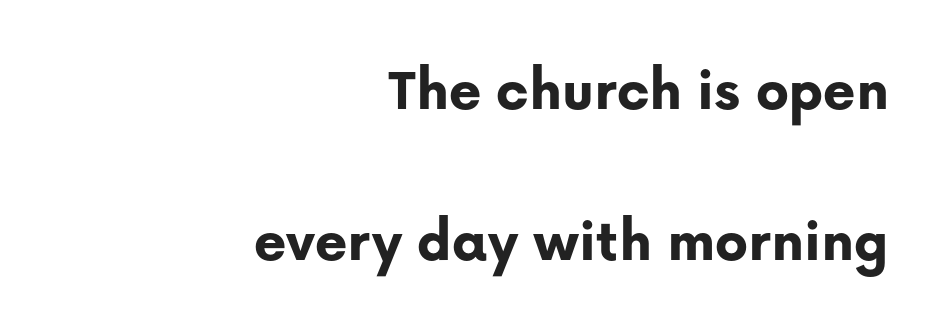
Q: Is the text bold? A: Yes.
Q: Is the text italic (slanted)? A: No, it is upright.
Q: Is the typeface a serif or a sans-serif typeface? A: Sans-serif.
Q: Is the text underlined? A: No.
Q: How is the paragraph aligned? A: Right-aligned.
Q: Is the spacing between letters normal or unusually wide? A: Normal.
Q: Is the spacing between lines tight, normal or loose? A: Loose.
Q: Width (condensed, normal, or wide)? A: Normal.
Q: Stroke contrast? A: Low.
Q: x-height? A: Medium.
Q: Monospaced? A: No.
